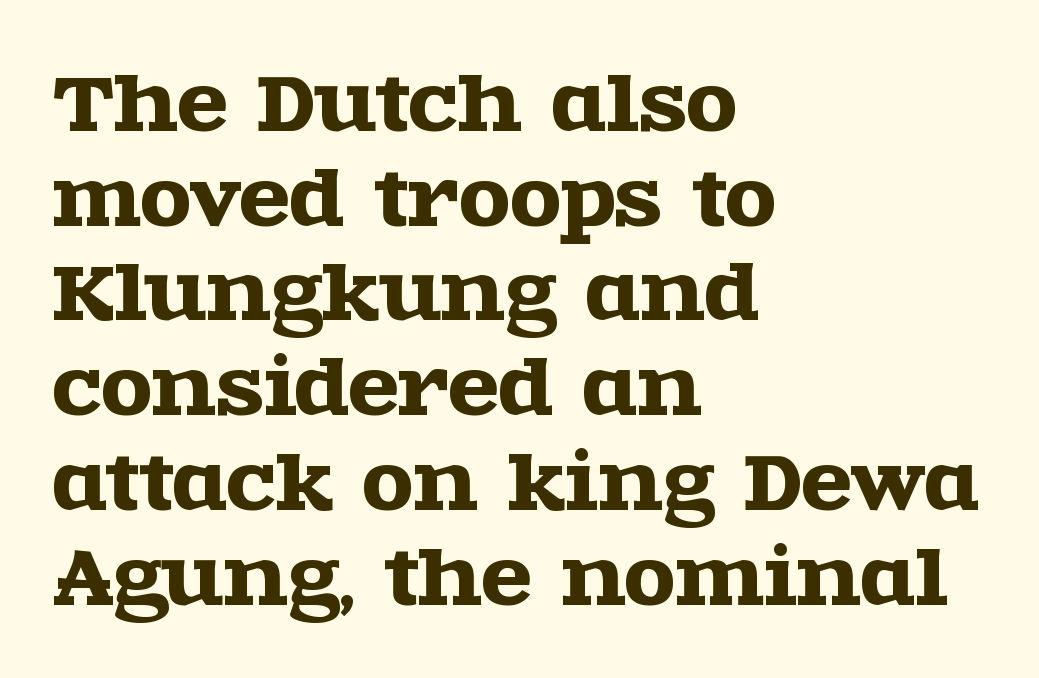
{"serif": "yes", "italic": "no", "width": "wide", "x_height": "large", "monospaced": "no", "underline": "no", "align": "left", "line_spacing": "normal", "line_spacing_ratio": 1.28, "letter_spacing": "normal", "letter_spacing_em": 0.0, "glyph_px": 74}
